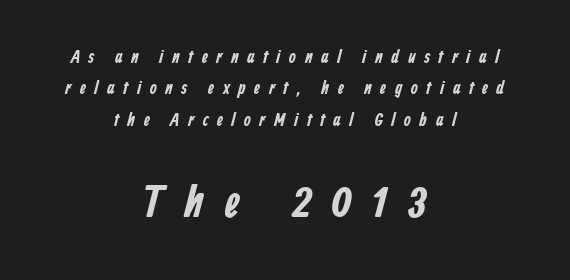
Q: Is the text bold? A: Yes.
Q: Is the typeface a serif or a sans-serif typeface? A: Sans-serif.
Q: Is the text underlined? A: No.
Q: How is the paragraph aligned? A: Centered.
Q: Is the spacing between letters normal or unusually wide? A: Unusually wide.
Q: Which block of text is set in a larger size, the first (top) or the second (bottom)? A: The second (bottom) one.
Q: Width (condensed, normal, or wide)? A: Condensed.
Q: Stroke contrast? A: Low.
Q: x-height? A: Medium.
Q: Monospaced? A: No.
